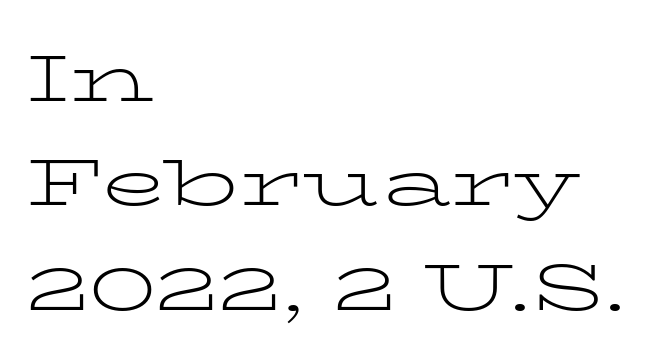
Q: Is the text bold? A: No.
Q: Is the text italic (slanted)? A: No, it is upright.
Q: Is the typeface a serif or a sans-serif typeface? A: Serif.
Q: Is the text underlined? A: No.
Q: How is the paragraph aligned? A: Left-aligned.
Q: Is the spacing between letters normal or unusually wide? A: Normal.
Q: Is the spacing between lines tight, normal or loose? A: Normal.
Q: Width (condensed, normal, or wide)? A: Wide.
Q: Stroke contrast? A: Low.
Q: x-height? A: Medium.
Q: Monospaced? A: No.
